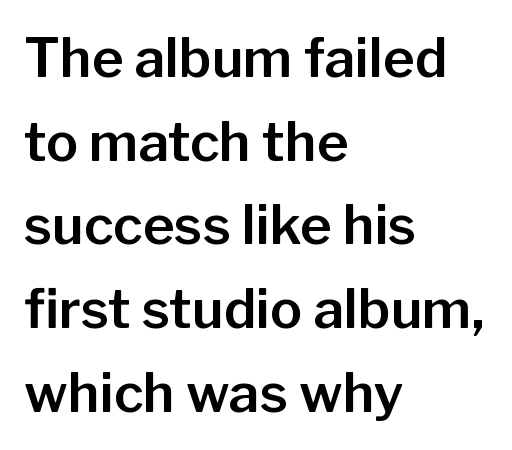
The image shows 54 px sans-serif type, upright; set left-aligned, normal line spacing (1.55x), normal letter spacing, not underlined; low stroke contrast and a medium x-height.
